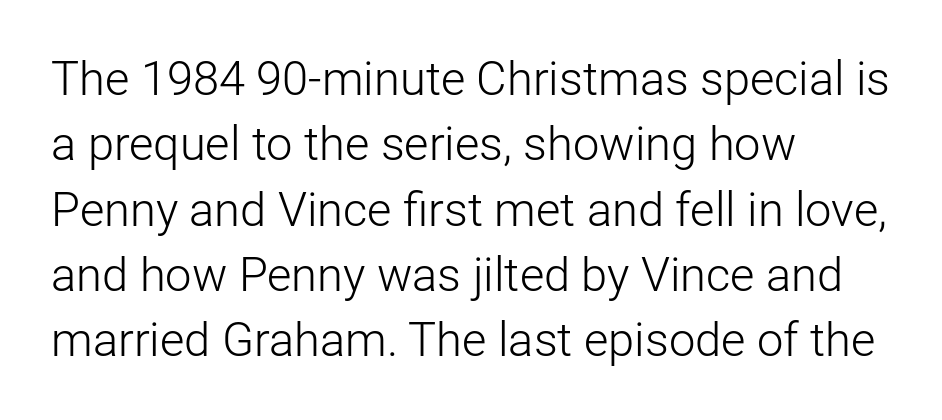
Q: Is the text bold? A: No.
Q: Is the text italic (slanted)? A: No, it is upright.
Q: Is the typeface a serif or a sans-serif typeface? A: Sans-serif.
Q: Is the text underlined? A: No.
Q: How is the paragraph aligned? A: Left-aligned.
Q: Is the spacing between letters normal or unusually wide? A: Normal.
Q: Is the spacing between lines tight, normal or loose? A: Normal.
Q: Width (condensed, normal, or wide)? A: Normal.
Q: Stroke contrast? A: Low.
Q: x-height? A: Medium.
Q: Monospaced? A: No.
